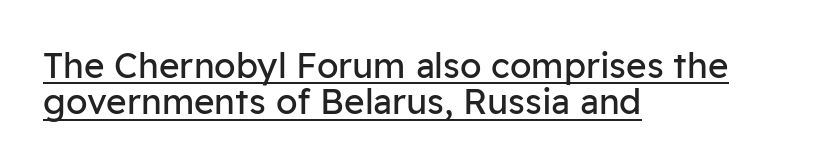
{"serif": "no", "italic": "no", "bold": "no", "weight": "regular", "width": "normal", "stroke_contrast": "low", "x_height": "medium", "monospaced": "no", "underline": "yes", "align": "left", "line_spacing": "tight", "line_spacing_ratio": 1.04, "letter_spacing": "normal", "letter_spacing_em": 0.0, "glyph_px": 35}
